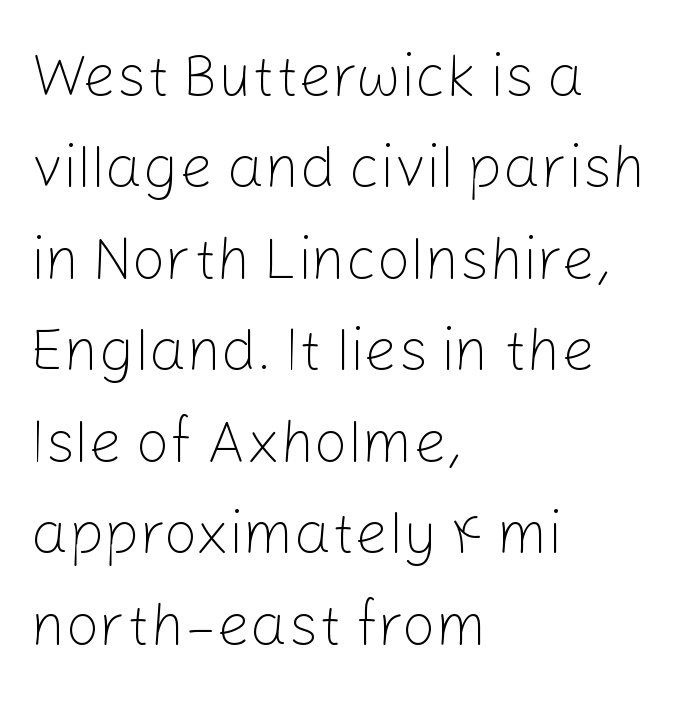
Q: Is the text bold? A: No.
Q: Is the text italic (slanted)? A: No, it is upright.
Q: Is the typeface a serif or a sans-serif typeface? A: Sans-serif.
Q: Is the text underlined? A: No.
Q: How is the paragraph aligned? A: Left-aligned.
Q: Is the spacing between letters normal or unusually wide? A: Normal.
Q: Is the spacing between lines tight, normal or loose? A: Normal.
Q: Width (condensed, normal, or wide)? A: Normal.
Q: Stroke contrast? A: Low.
Q: x-height? A: Medium.
Q: Monospaced? A: No.
